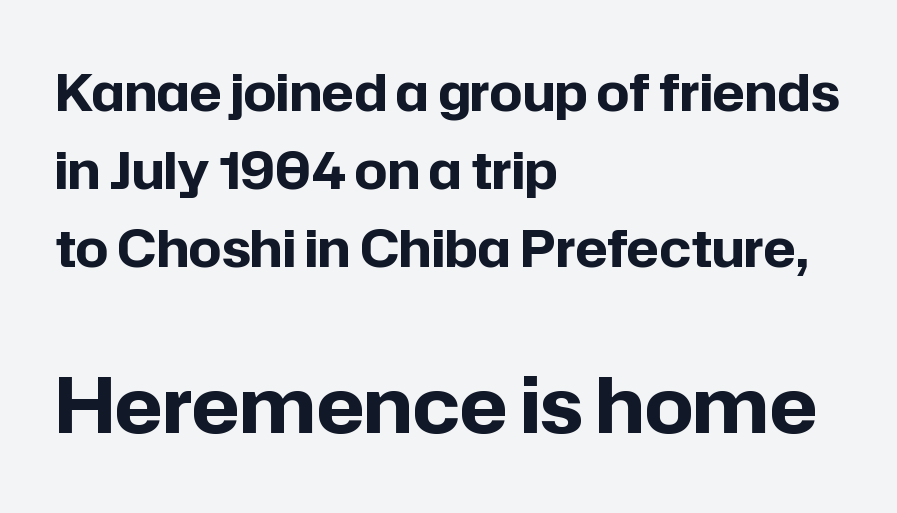
The image shows 76 px bold sans-serif type, upright; set left-aligned, normal line spacing (1.53x), normal letter spacing, not underlined; the second (bottom) block is 1.49x larger; low stroke contrast and a medium x-height.
